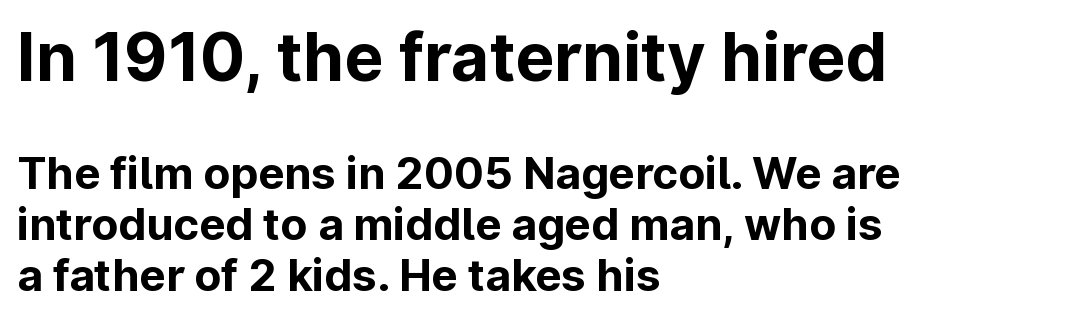
Character size in the leading block exceeds that of the trailing block. Strong, thick strokes mark this as bold type. The designer went with a sans here, leaving each stem footless. Every stem runs plumb, perpendicular to the baseline. Descender tails drop into unmarked territory.
